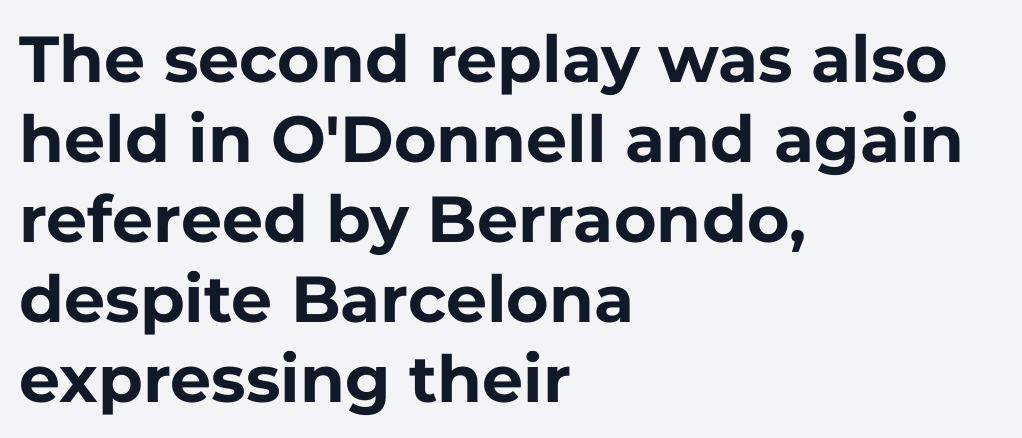
Strong, thick strokes mark this as bold type. Honestly, there is no underline to notice here at all. The gaps between neighbouring characters are ordinary and unremarkable. A classic flush-left, rag-right setting is used for this passage. Here the designer chose a conventional face with non-uniform glyph widths.
